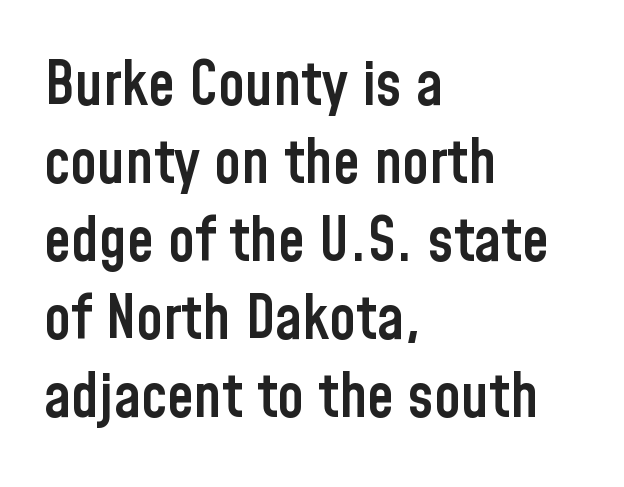
The image shows 61 px semibold, condensed sans-serif type, upright; set left-aligned, normal line spacing (1.28x), normal letter spacing, not underlined; low stroke contrast and a medium x-height.
